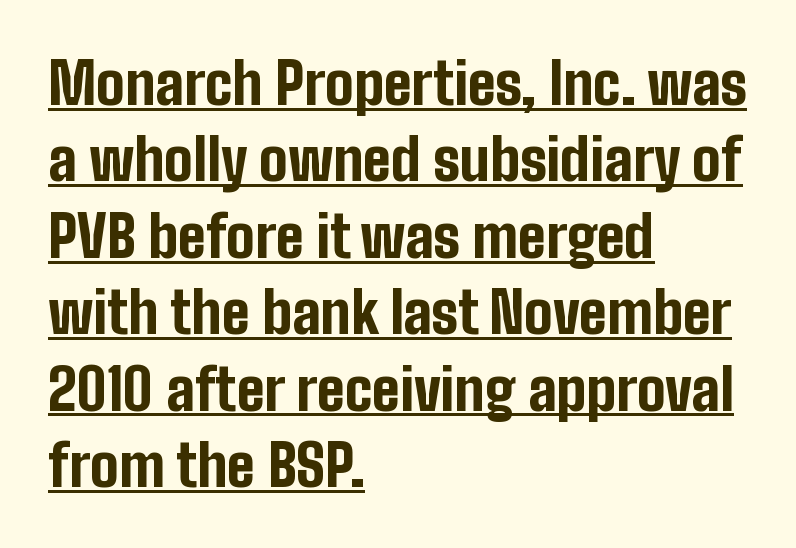
The image shows 57 px bold, condensed sans-serif type, upright; set left-aligned, normal line spacing (1.34x), normal letter spacing, underlined; low stroke contrast and a medium x-height.
